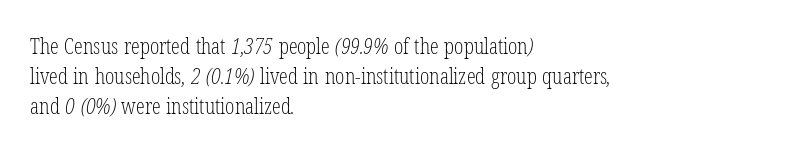
The image shows 22 px text type; set left-aligned, normal line spacing (1.37x), normal letter spacing, not underlined.
